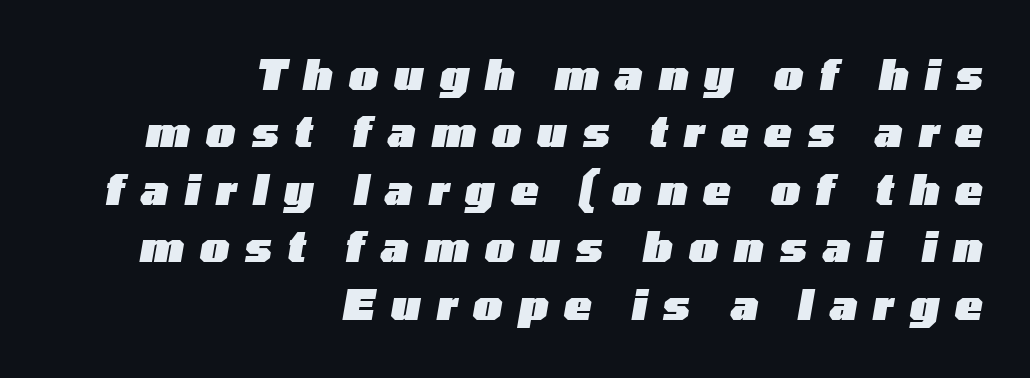
Q: Is the text bold? A: Yes.
Q: Is the text italic (slanted)? A: Yes, it leans right by about 10 degrees.
Q: Is the text underlined? A: No.
Q: How is the paragraph aligned? A: Right-aligned.
Q: Is the spacing between letters normal or unusually wide? A: Unusually wide.
Q: Is the spacing between lines tight, normal or loose? A: Normal.
Q: Width (condensed, normal, or wide)? A: Wide.
Q: Stroke contrast? A: Low.
Q: x-height? A: Medium.
Q: Monospaced? A: No.
